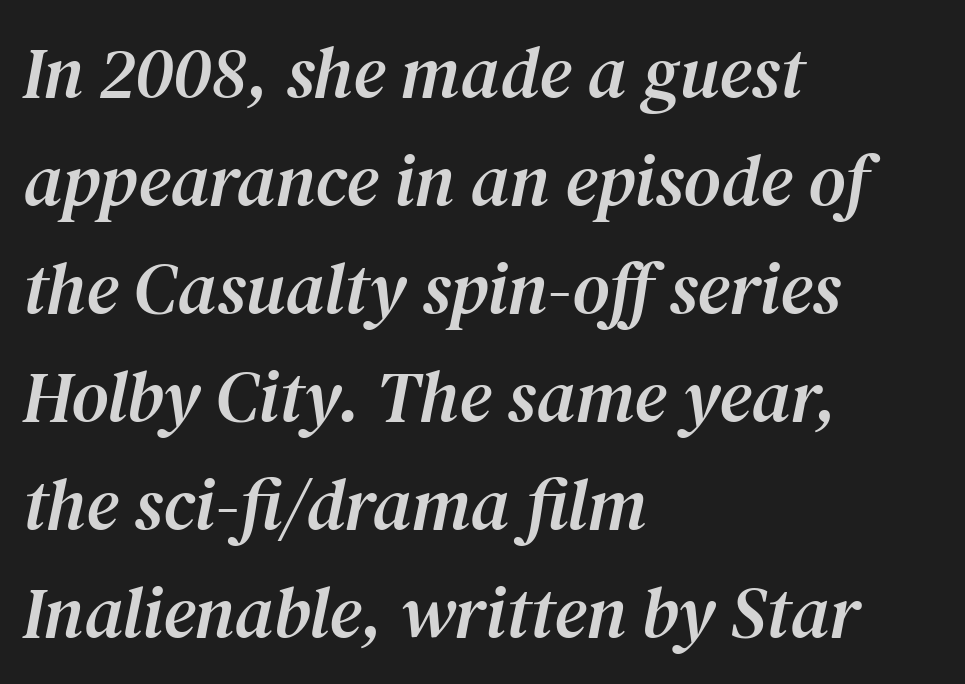
The image shows 72 px serif type, italic (leaning right); set left-aligned, normal line spacing (1.5x), normal letter spacing, not underlined; medium stroke contrast and a medium x-height.
